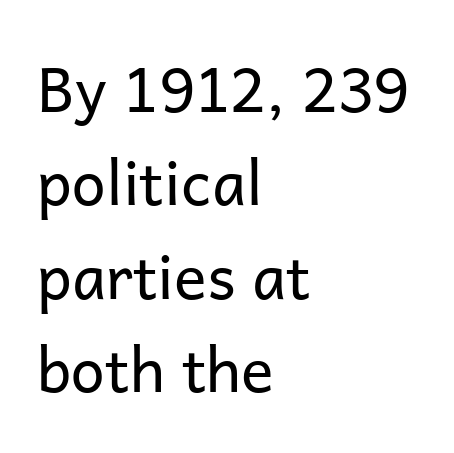
Underlining? Definitely not there. Does extra space separate the letters? No, they use regular spacing. This rendering employs a face without finishing strokes, i.e., a sans-serif. This sample is left-justified, so line endings fall wherever the words run out.
